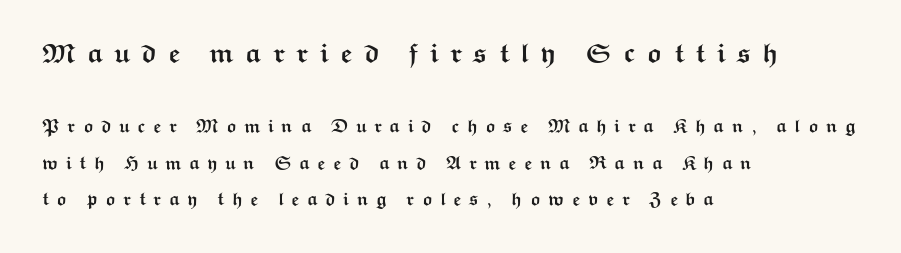
The earlier block is typeset at a bigger size than the later block. Beneath every word, the page is bare. There is plenty of visible air inserted between adjacent glyphs. One glance says open: line gaps are wider than usual. The glyphs have the mass of a bold cut.
